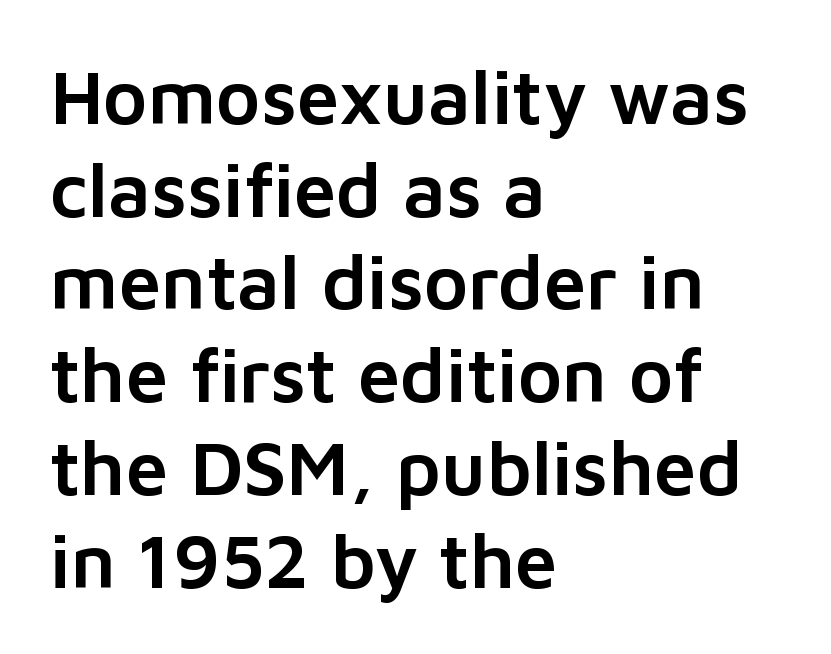
Q: Is the text italic (slanted)? A: No, it is upright.
Q: Is the typeface a serif or a sans-serif typeface? A: Sans-serif.
Q: Is the text underlined? A: No.
Q: How is the paragraph aligned? A: Left-aligned.
Q: Is the spacing between letters normal or unusually wide? A: Normal.
Q: Width (condensed, normal, or wide)? A: Normal.
Q: Stroke contrast? A: Low.
Q: x-height? A: Medium.
Q: Monospaced? A: No.
